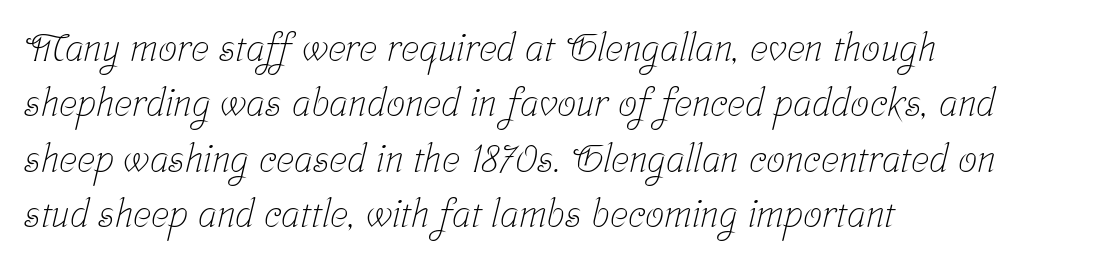
{"serif": "yes", "bold": "no", "weight": "light", "width": "condensed", "stroke_contrast": "low", "x_height": "medium", "monospaced": "no", "underline": "no", "align": "left", "line_spacing": "normal", "line_spacing_ratio": 1.46, "letter_spacing": "normal", "letter_spacing_em": 0.0, "glyph_px": 38}
